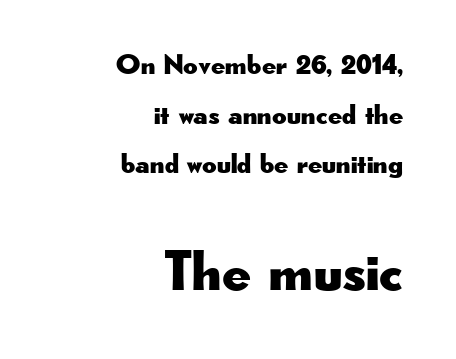
Spacing between characters is what you'd get straight out of the box. Regarding serifs, this sample does without them. Look at the glyph heights: the lower group is clearly the bigger setting. Think of a printed novel: that variable character pitch is what you see here.
